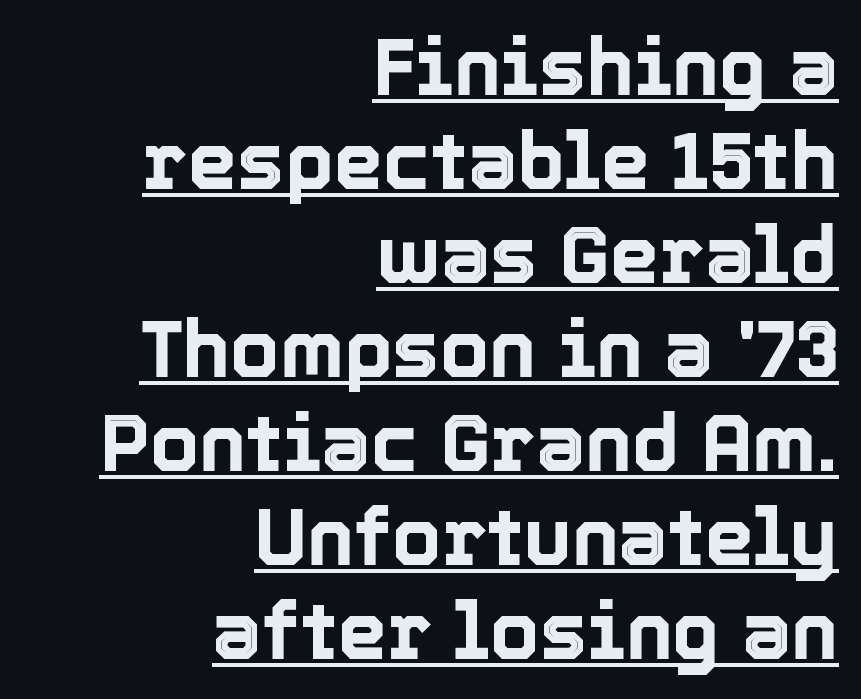
The image shows 79 px text type, upright; set right-aligned, line spacing 1.19x, normal letter spacing, underlined; a medium x-height.
